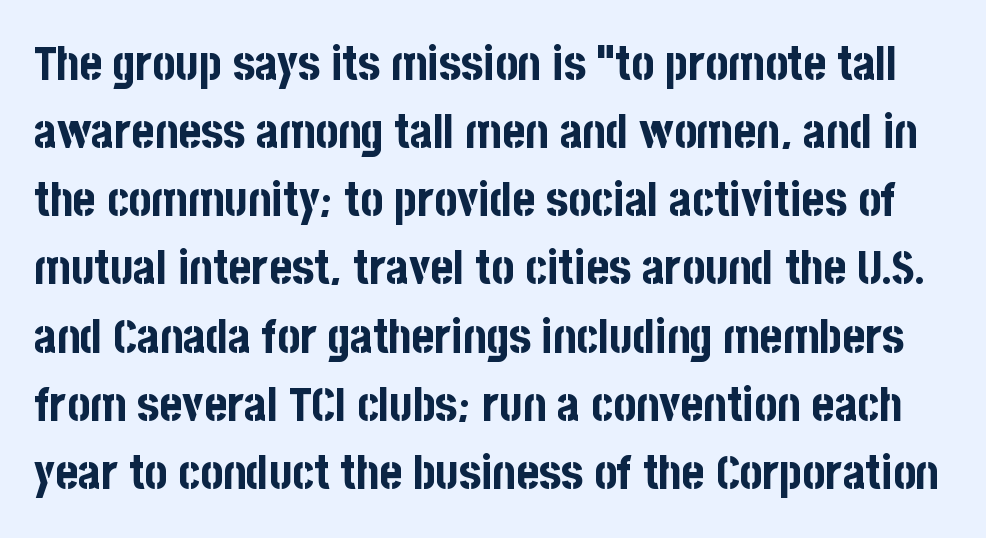
{"serif": "no", "italic": "no", "bold": "yes", "weight": "bold", "width": "condensed", "stroke_contrast": "low", "x_height": "large", "monospaced": "no", "underline": "no", "line_spacing": "normal", "line_spacing_ratio": 1.42, "letter_spacing": "normal", "letter_spacing_em": 0.0, "glyph_px": 48}
